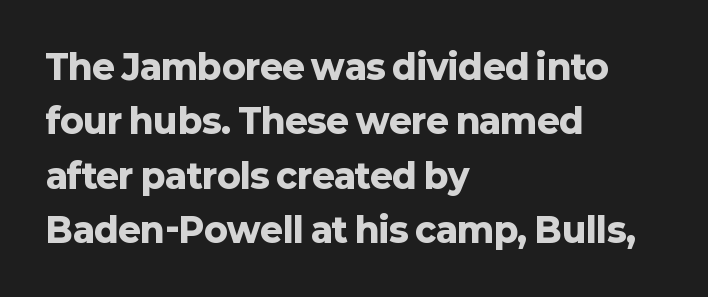
The image shows 34 px heavy sans-serif type, upright; set left-aligned, normal line spacing (1.6x), normal letter spacing, not underlined; low stroke contrast and a medium x-height.
